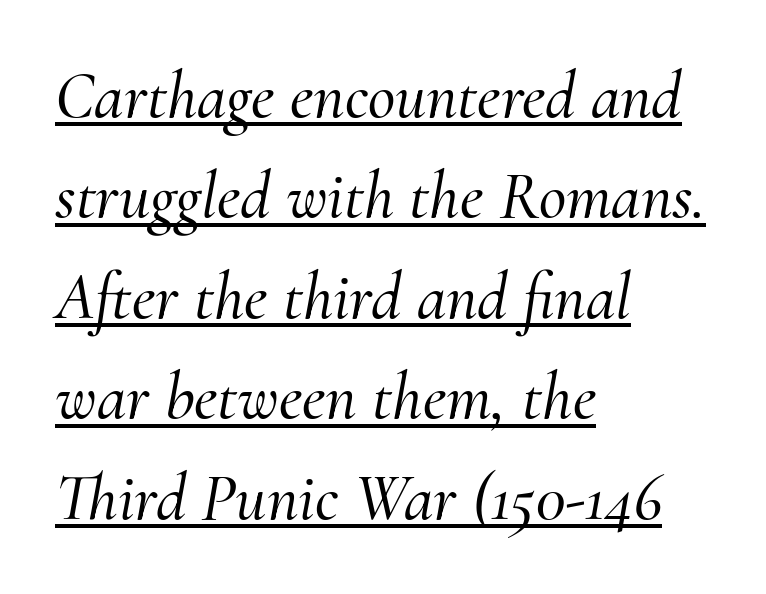
Q: Is the text italic (slanted)? A: Yes, it leans right by about 10 degrees.
Q: Is the typeface a serif or a sans-serif typeface? A: Serif.
Q: Is the text underlined? A: Yes.
Q: How is the paragraph aligned? A: Left-aligned.
Q: Is the spacing between letters normal or unusually wide? A: Normal.
Q: Is the spacing between lines tight, normal or loose? A: Normal.
Q: Width (condensed, normal, or wide)? A: Normal.
Q: Stroke contrast? A: Medium.
Q: x-height? A: Small.
Q: Monospaced? A: No.
